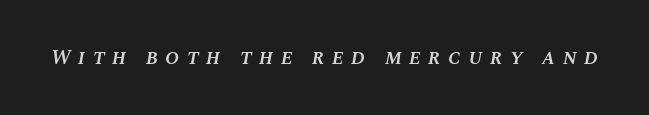
Q: Is the text bold? A: Semi-bold.
Q: Is the text italic (slanted)? A: Yes, it leans right by about 10 degrees.
Q: Is the text underlined? A: No.
Q: Is the spacing between letters normal or unusually wide? A: Unusually wide.
